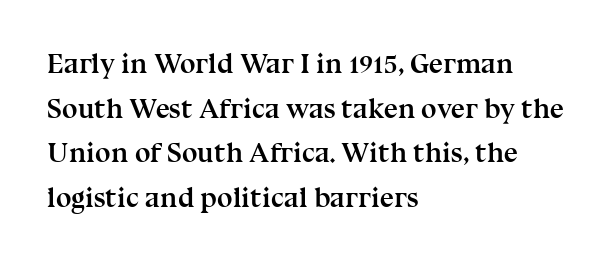
{"serif": "yes", "italic": "no", "bold": "yes", "weight": "semibold", "width": "normal", "stroke_contrast": "medium", "x_height": "medium", "monospaced": "no", "underline": "no", "align": "left", "line_spacing": "normal", "line_spacing_ratio": 1.59, "letter_spacing": "normal", "letter_spacing_em": 0.0, "glyph_px": 28}
